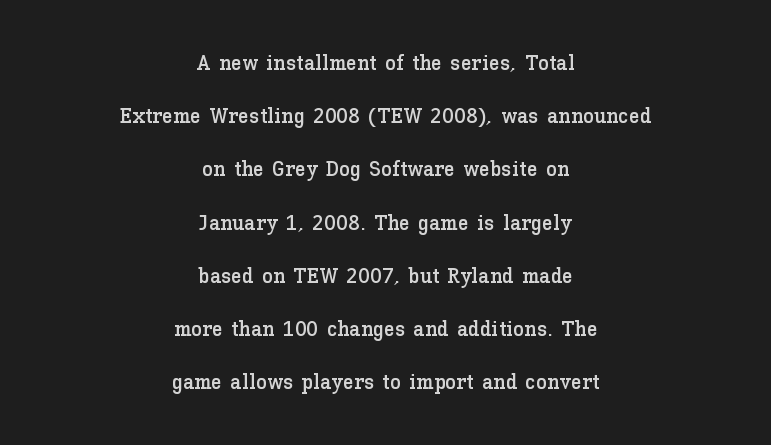
The image shows 22 px text type, upright; set centered, loose line spacing (2.42x), normal letter spacing, not underlined.
